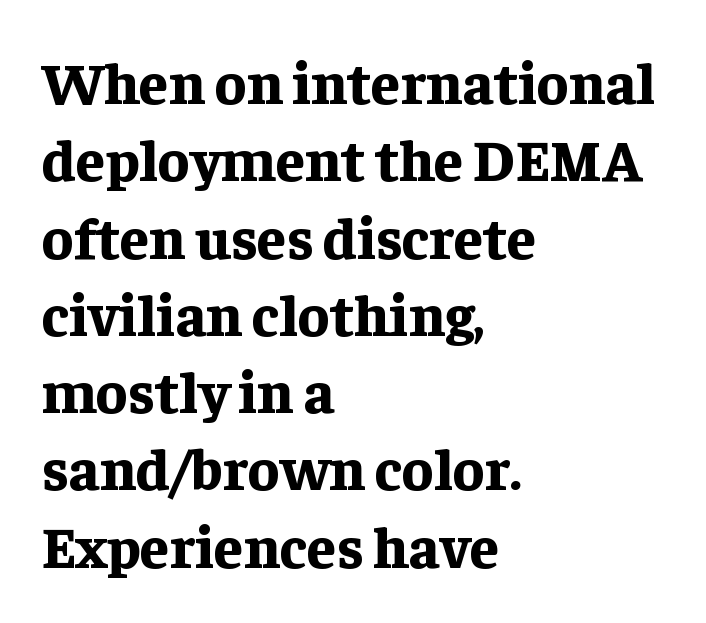
Q: Is the text bold? A: Yes.
Q: Is the text italic (slanted)? A: No, it is upright.
Q: Is the typeface a serif or a sans-serif typeface? A: Serif.
Q: Is the text underlined? A: No.
Q: How is the paragraph aligned? A: Left-aligned.
Q: Is the spacing between letters normal or unusually wide? A: Normal.
Q: Is the spacing between lines tight, normal or loose? A: Normal.
Q: Width (condensed, normal, or wide)? A: Normal.
Q: Stroke contrast? A: Low.
Q: x-height? A: Medium.
Q: Monospaced? A: No.
